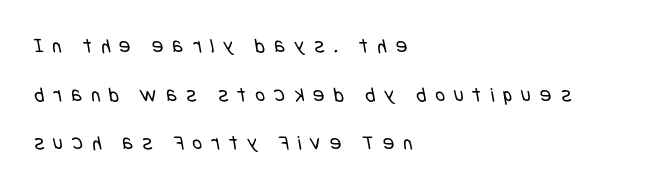
The image shows 21 px text type; set left-aligned, loose line spacing (2.32x), unusually wide letter spacing (+0.44 em), not underlined.
